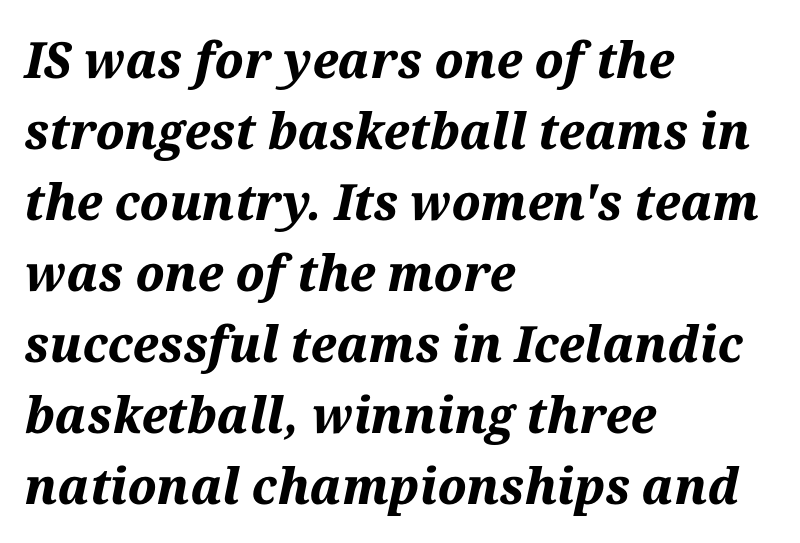
{"italic": "yes", "lean": "right", "slant_degrees": 12, "bold": "yes", "weight": "bold", "width": "normal", "stroke_contrast": "medium", "x_height": "medium", "monospaced": "no", "underline": "no", "align": "left", "line_spacing": "normal", "line_spacing_ratio": 1.42, "letter_spacing": "normal", "letter_spacing_em": 0.0, "glyph_px": 50}
